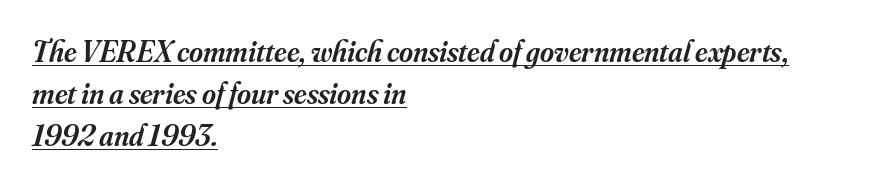
{"serif": "yes", "italic": "yes", "lean": "right", "slant_degrees": 16, "bold": "semi", "weight": "semibold", "width": "normal", "stroke_contrast": "medium", "x_height": "small", "monospaced": "no", "underline": "yes", "align": "left", "line_spacing": "normal", "line_spacing_ratio": 1.4, "letter_spacing": "normal", "letter_spacing_em": 0.0, "glyph_px": 30}
